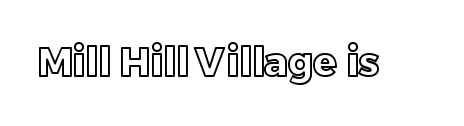
The image shows 39 px text type, upright; set normal letter spacing, not underlined; a large x-height.
